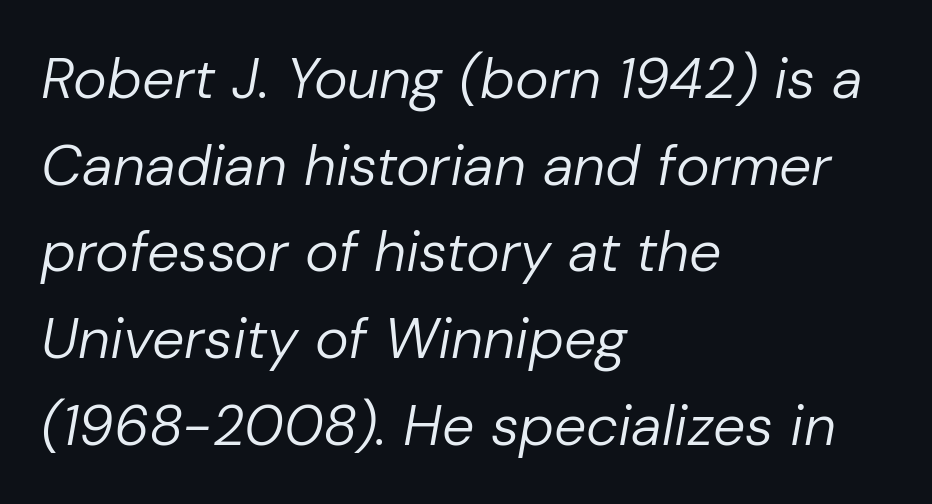
Q: Is the text bold? A: No.
Q: Is the text italic (slanted)? A: Yes, it leans right by about 10 degrees.
Q: Is the text underlined? A: No.
Q: How is the paragraph aligned? A: Left-aligned.
Q: Is the spacing between letters normal or unusually wide? A: Normal.
Q: Is the spacing between lines tight, normal or loose? A: Normal.
Q: Width (condensed, normal, or wide)? A: Normal.
Q: Stroke contrast? A: Low.
Q: x-height? A: Medium.
Q: Monospaced? A: No.
